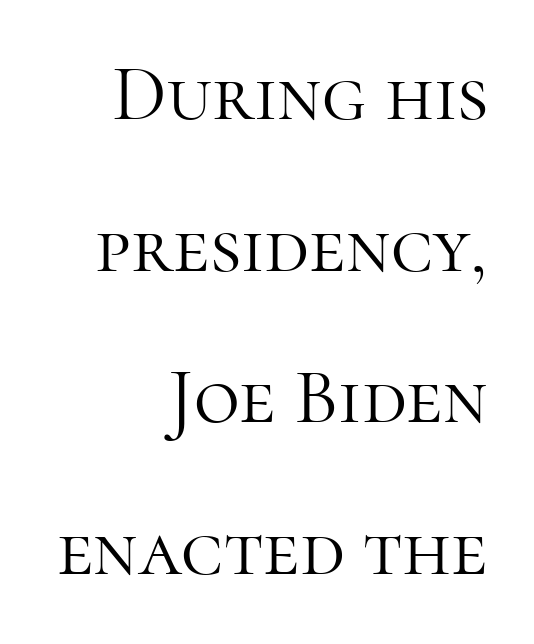
Q: Is the text bold? A: No.
Q: Is the text italic (slanted)? A: No, it is upright.
Q: Is the typeface a serif or a sans-serif typeface? A: Serif.
Q: Is the text underlined? A: No.
Q: How is the paragraph aligned? A: Right-aligned.
Q: Is the spacing between letters normal or unusually wide? A: Normal.
Q: Is the spacing between lines tight, normal or loose? A: Loose.
Q: Width (condensed, normal, or wide)? A: Normal.
Q: Stroke contrast? A: High.
Q: x-height? A: Medium.
Q: Monospaced? A: No.
